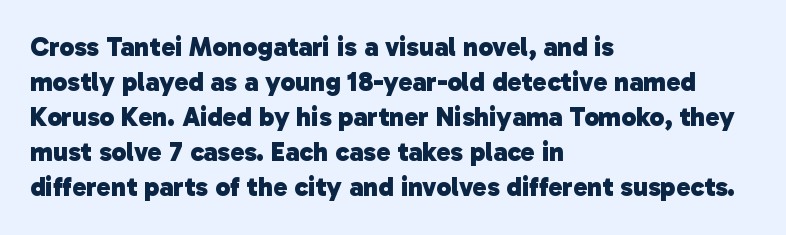
Q: Is the text bold? A: Yes.
Q: Is the text underlined? A: No.
Q: How is the paragraph aligned? A: Left-aligned.
Q: Is the spacing between letters normal or unusually wide? A: Normal.
Q: Is the spacing between lines tight, normal or loose? A: Normal.
